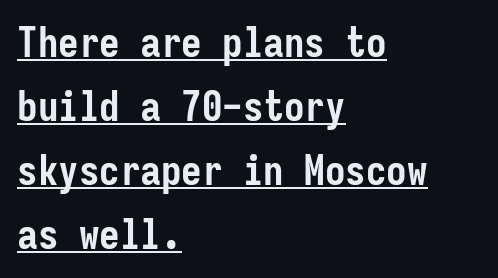
{"serif": "no", "italic": "no", "bold": "yes", "weight": "semibold", "width": "condensed", "stroke_contrast": "low", "x_height": "medium", "monospaced": "yes", "underline": "yes", "align": "left", "line_spacing": "normal", "line_spacing_ratio": 1.56, "letter_spacing": "normal", "letter_spacing_em": 0.0, "glyph_px": 41}
